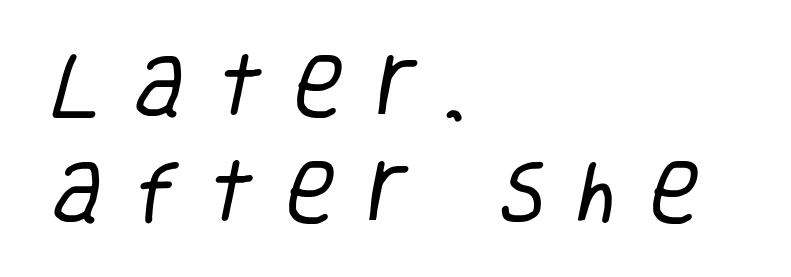
The image shows 69 px regular-weight, condensed sans-serif type; set left-aligned, normal line spacing (1.54x), unusually wide letter spacing (+0.45 em), not underlined; low stroke contrast and a large x-height.
